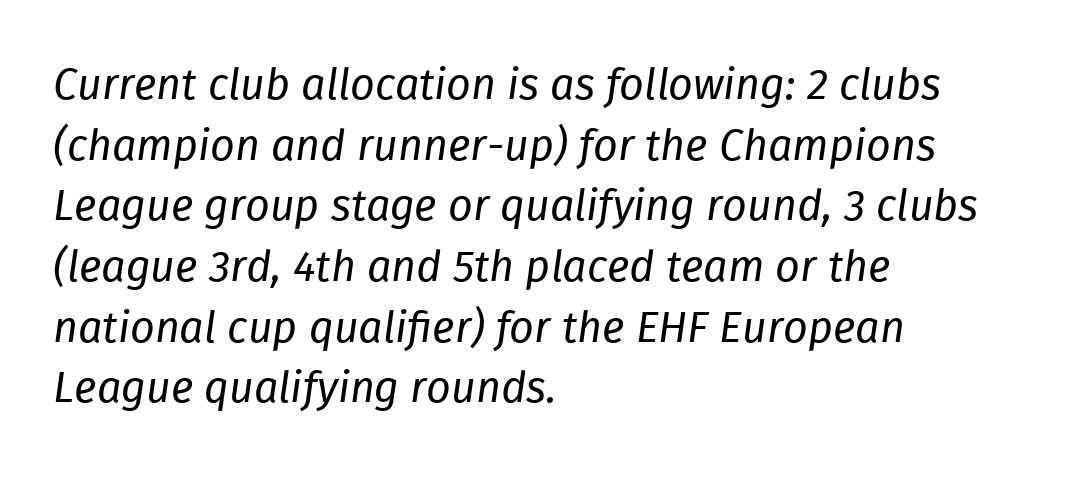
Q: Is the text bold? A: No.
Q: Is the text italic (slanted)? A: Yes, it leans right by about 8 degrees.
Q: Is the text underlined? A: No.
Q: How is the paragraph aligned? A: Left-aligned.
Q: Is the spacing between letters normal or unusually wide? A: Normal.
Q: Is the spacing between lines tight, normal or loose? A: Normal.
Q: Width (condensed, normal, or wide)? A: Normal.
Q: Stroke contrast? A: Low.
Q: x-height? A: Medium.
Q: Monospaced? A: No.
